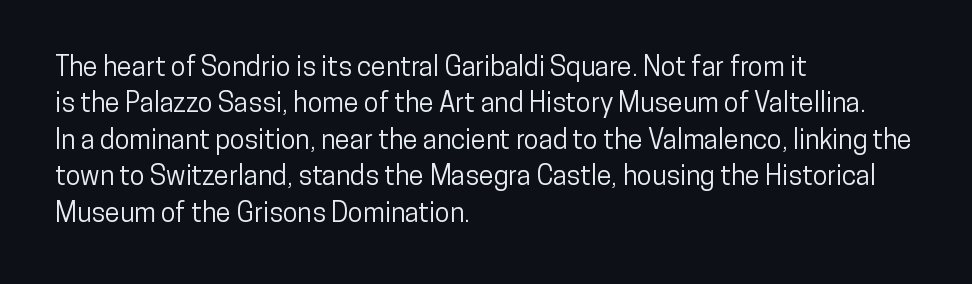
The image shows 27 px text type, upright; set left-aligned, normal line spacing (1.35x), normal letter spacing, not underlined.
